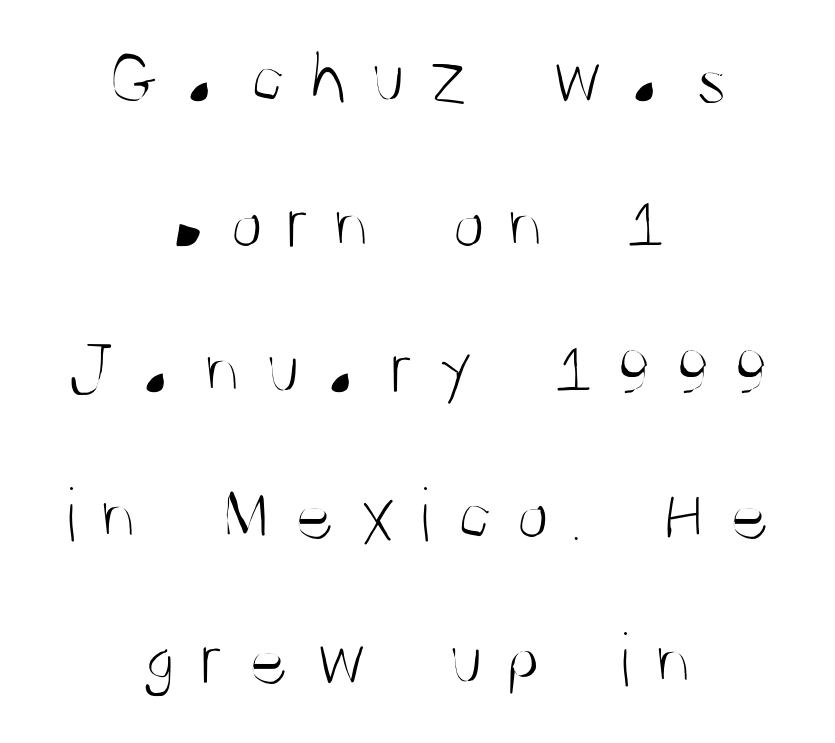
{"serif": "no", "italic": "no", "bold": "no", "weight": "light", "width": "condensed", "stroke_contrast": "medium", "x_height": "large", "monospaced": "no", "underline": "no", "align": "center", "line_spacing_ratio": 1.89, "letter_spacing": "wide", "letter_spacing_em": 0.3, "glyph_px": 77}
